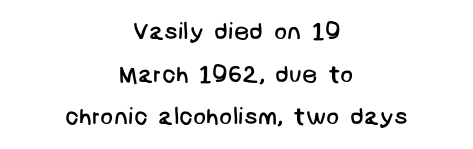
{"bold": "no", "underline": "no", "align": "center", "line_spacing_ratio": 1.78, "letter_spacing": "normal", "letter_spacing_em": 0.0, "glyph_px": 24}
